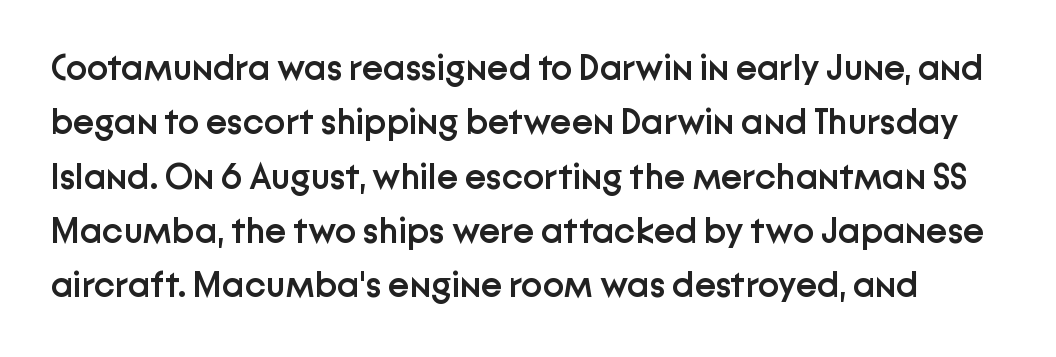
{"serif": "no", "italic": "no", "bold": "semi", "weight": "semibold", "width": "normal", "stroke_contrast": "low", "x_height": "medium", "monospaced": "no", "underline": "no", "line_spacing": "normal", "line_spacing_ratio": 1.51, "letter_spacing": "normal", "letter_spacing_em": 0.0, "glyph_px": 36}
